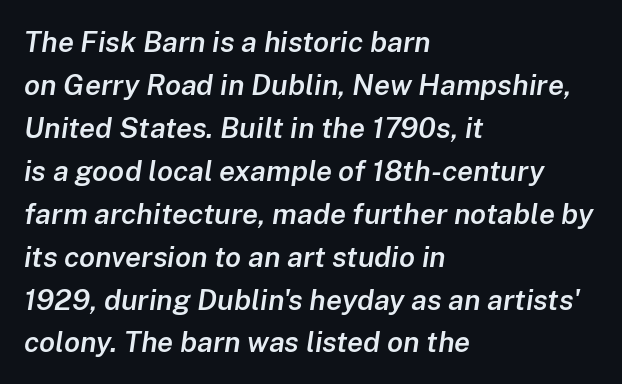
The image shows 29 px semibold type, italic (leaning right); set left-aligned, normal line spacing (1.48x), normal letter spacing, not underlined; low stroke contrast and a medium x-height.
